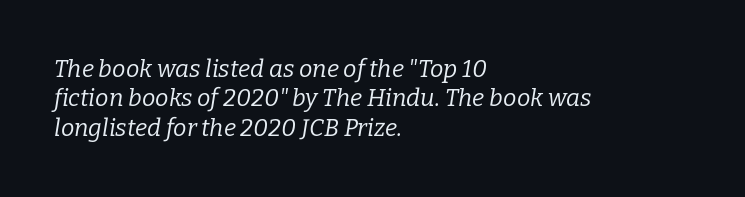
Q: Is the text bold? A: No.
Q: Is the text italic (slanted)? A: Yes, it leans right by about 9 degrees.
Q: Is the text underlined? A: No.
Q: How is the paragraph aligned? A: Left-aligned.
Q: Is the spacing between letters normal or unusually wide? A: Normal.
